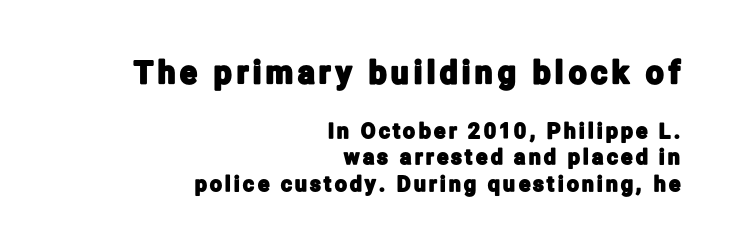
A typesetter would call this proportional, since set widths differ per character. The face used here appears at its bigger size in the upper chunk. Honestly, there is no underline to notice here at all. It's the straight-up-and-down kind of type. This rendering uses right alignment, leaving the left contour irregular. The rows are spaced the way most documents space them.
